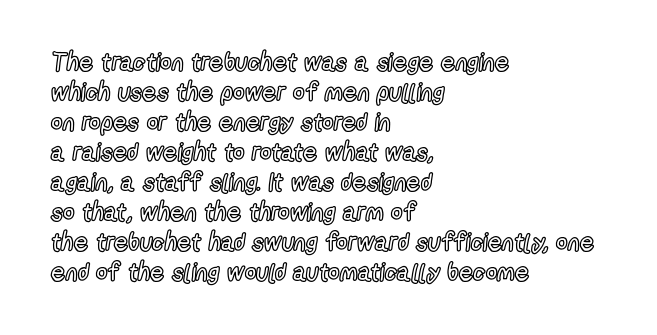
Only glyphs here, with clear space below each row. Does the copy run flush right? No — it runs flush left. The letters sit at their default tracking, neither squeezed nor spread.
